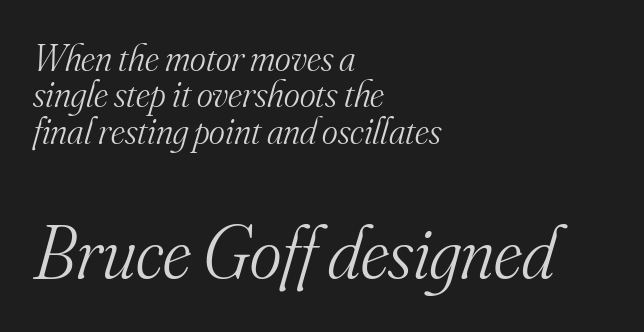
{"serif": "yes", "italic": "yes", "lean": "right", "slant_degrees": 16, "bold": "no", "weight": "light", "width": "normal", "stroke_contrast": "medium", "x_height": "small", "monospaced": "no", "underline": "no", "align": "left", "line_spacing": "tight", "line_spacing_ratio": 0.96, "letter_spacing": "normal", "letter_spacing_em": 0.0, "larger_block": "second", "size_ratio": 2.0, "glyph_px": 76}
